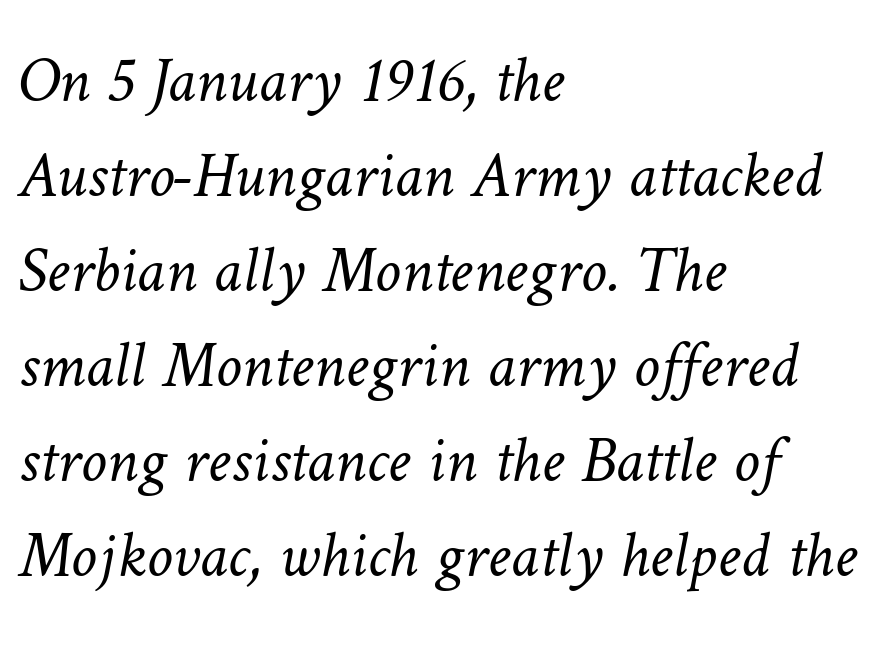
Q: Is the text bold? A: No.
Q: Is the text underlined? A: No.
Q: How is the paragraph aligned? A: Left-aligned.
Q: Is the spacing between letters normal or unusually wide? A: Normal.
Q: Is the spacing between lines tight, normal or loose? A: Normal.
Q: Width (condensed, normal, or wide)? A: Normal.
Q: Stroke contrast? A: Low.
Q: x-height? A: Medium.
Q: Monospaced? A: No.
